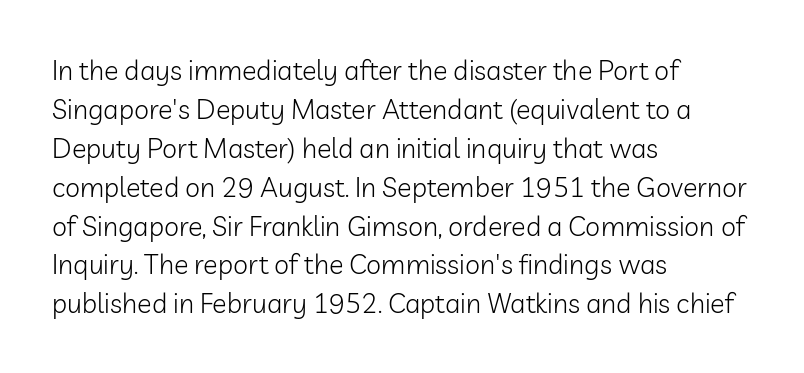
Q: Is the text bold? A: No.
Q: Is the text italic (slanted)? A: No, it is upright.
Q: Is the text underlined? A: No.
Q: How is the paragraph aligned? A: Left-aligned.
Q: Is the spacing between letters normal or unusually wide? A: Normal.
Q: Is the spacing between lines tight, normal or loose? A: Normal.
